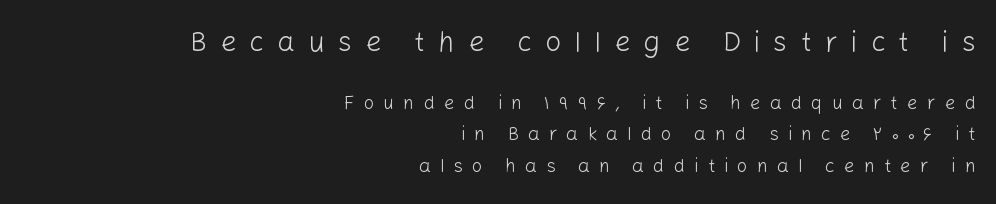
The image shows 28 px light sans-serif type, upright; set right-aligned, normal line spacing (1.64x), unusually wide letter spacing (+0.47 em), not underlined; the first (top) block is 1.47x larger; low stroke contrast and a medium x-height.
